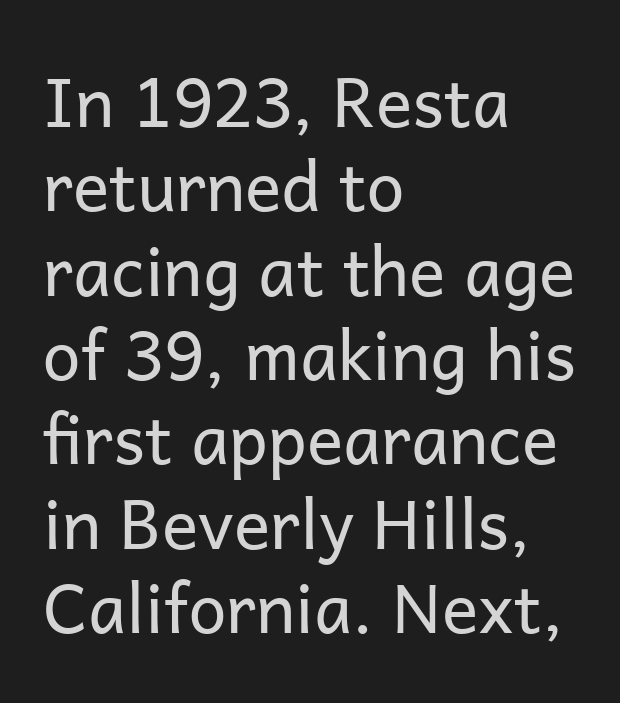
{"serif": "no", "italic": "no", "bold": "no", "weight": "regular", "width": "normal", "stroke_contrast": "low", "x_height": "medium", "monospaced": "no", "underline": "no", "align": "left", "line_spacing_ratio": 1.24, "letter_spacing": "normal", "letter_spacing_em": 0.0, "glyph_px": 68}
